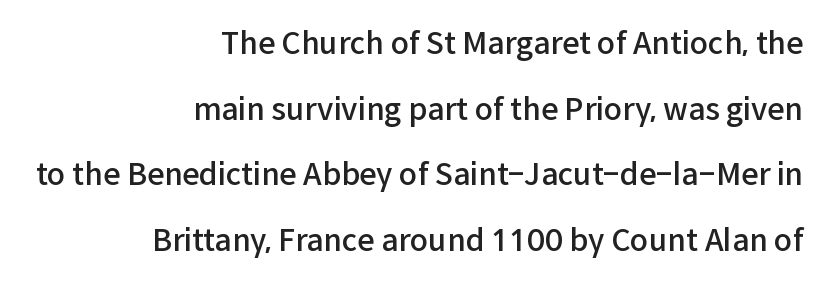
{"serif": "no", "italic": "no", "bold": "semi", "weight": "semibold", "width": "normal", "stroke_contrast": "low", "x_height": "medium", "monospaced": "no", "underline": "no", "align": "right", "line_spacing": "loose", "line_spacing_ratio": 2.19, "letter_spacing": "normal", "letter_spacing_em": 0.0, "glyph_px": 30}
